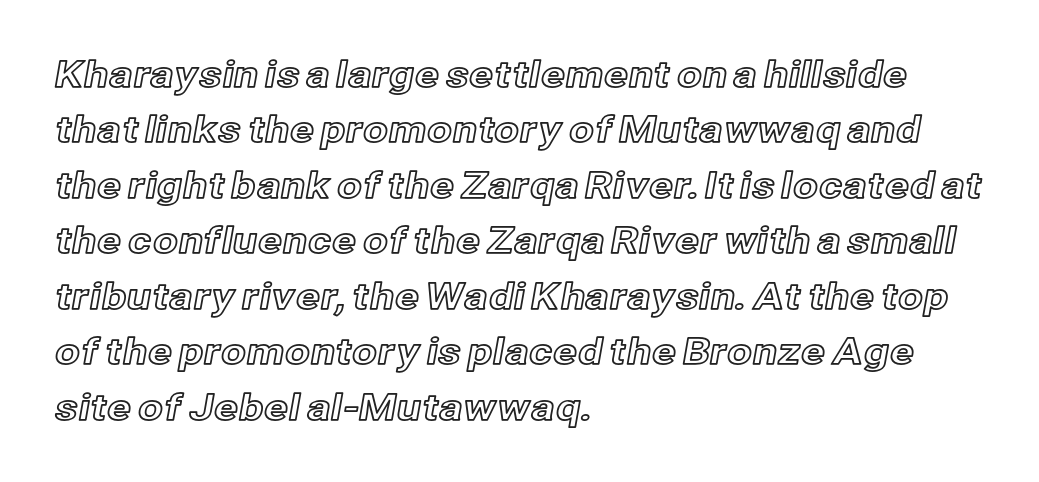
{"width": "normal", "x_height": "medium", "monospaced": "no", "underline": "no", "align": "left", "line_spacing": "normal", "line_spacing_ratio": 1.54, "letter_spacing": "normal", "letter_spacing_em": 0.0, "glyph_px": 36}
